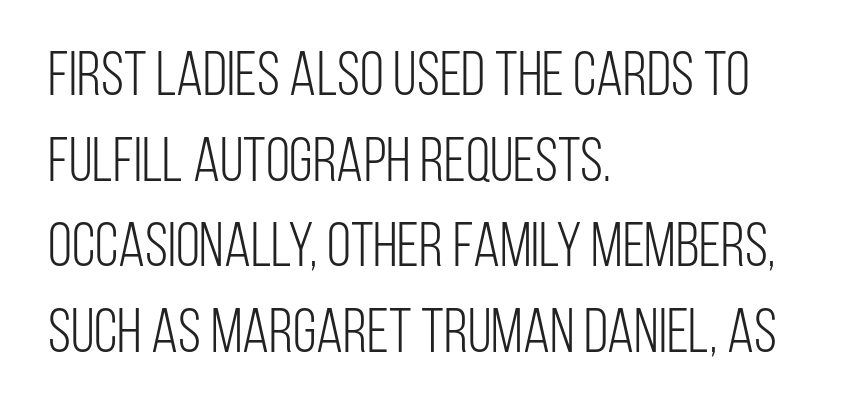
{"serif": "no", "italic": "no", "bold": "no", "weight": "light", "width": "condensed", "stroke_contrast": "low", "x_height": "large", "monospaced": "no", "underline": "no", "align": "left", "line_spacing": "normal", "line_spacing_ratio": 1.38, "letter_spacing": "normal", "letter_spacing_em": 0.0, "glyph_px": 62}
